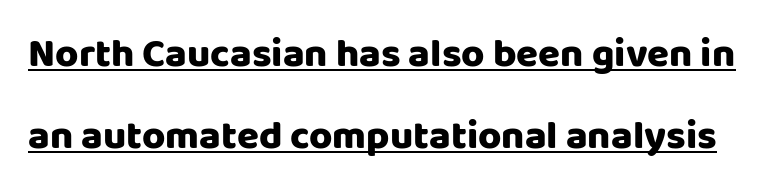
{"serif": "no", "italic": "no", "width": "normal", "stroke_contrast": "low", "x_height": "large", "monospaced": "no", "underline": "yes", "line_spacing": "loose", "line_spacing_ratio": 2.04, "letter_spacing": "normal", "letter_spacing_em": 0.0, "glyph_px": 40}
